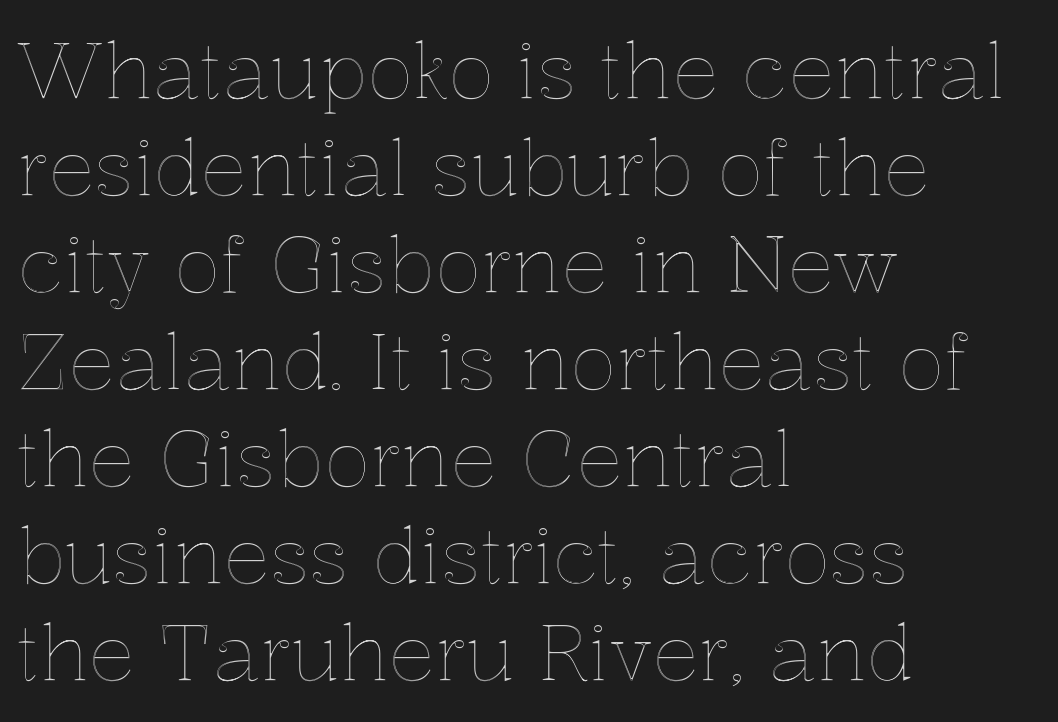
Characters follow at the spacing the type designer built in. The glyphs are unaccompanied by any horizontal stroke below them. The lines are quadded left. Horizontal bands of white between lines are of average thickness. The letters advance in unequal steps, a hallmark of proportional type. The specimen reads as upright at a glance.
